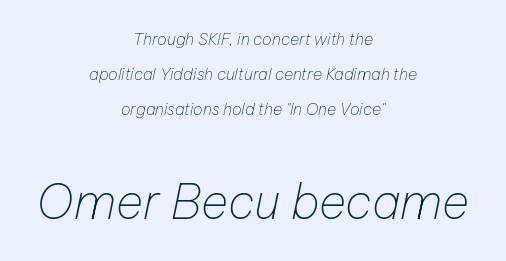
{"italic": "yes", "lean": "right", "slant_degrees": 12, "bold": "no", "weight": "thin", "width": "normal", "stroke_contrast": "low", "x_height": "medium", "monospaced": "no", "underline": "no", "align": "center", "line_spacing": "loose", "line_spacing_ratio": 2.19, "letter_spacing": "normal", "letter_spacing_em": 0.0, "larger_block": "second", "size_ratio": 2.94, "glyph_px": 47}
